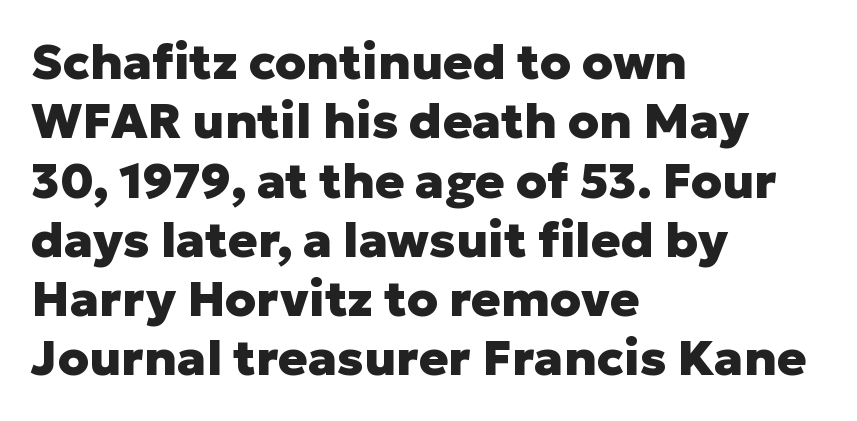
{"serif": "no", "italic": "no", "bold": "yes", "weight": "heavy", "width": "normal", "stroke_contrast": "low", "x_height": "medium", "monospaced": "no", "underline": "no", "align": "left", "line_spacing_ratio": 1.21, "letter_spacing": "normal", "letter_spacing_em": 0.0, "glyph_px": 49}
